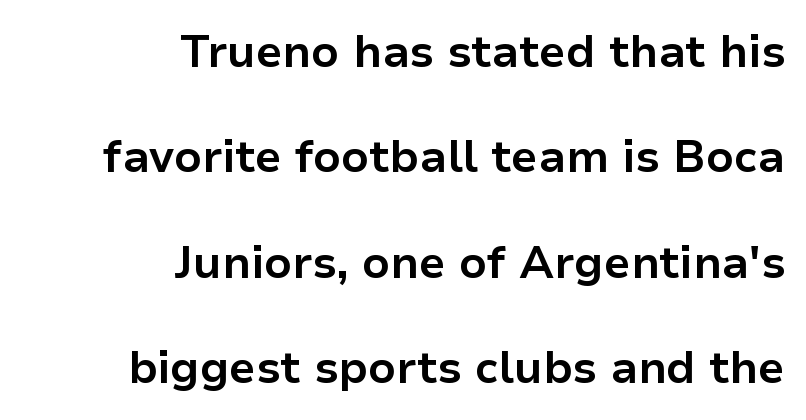
{"serif": "no", "italic": "no", "bold": "yes", "weight": "bold", "width": "normal", "stroke_contrast": "low", "x_height": "medium", "monospaced": "no", "underline": "no", "align": "right", "line_spacing": "loose", "line_spacing_ratio": 2.34, "letter_spacing": "normal", "letter_spacing_em": 0.0, "glyph_px": 45}
